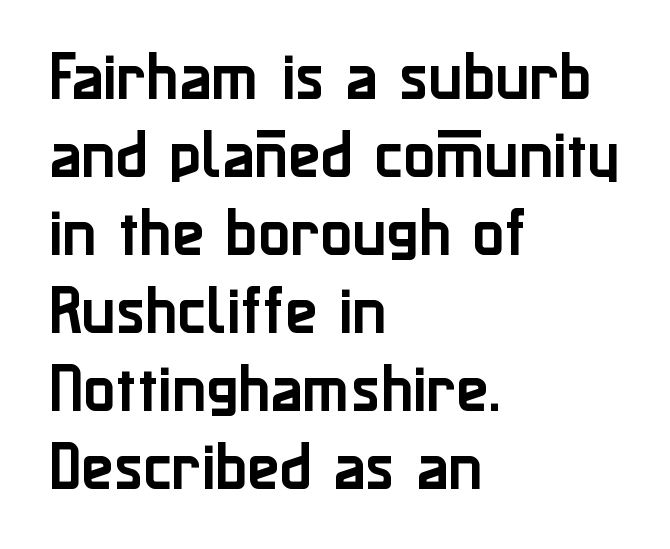
The image shows 53 px sans-serif type, upright; set left-aligned, normal line spacing (1.47x), normal letter spacing, not underlined; low stroke contrast and a medium x-height.
